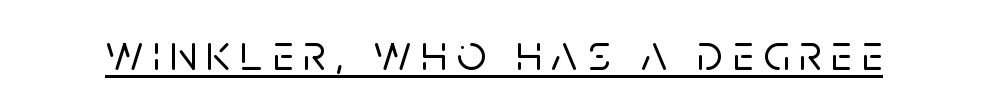
Q: Is the text italic (slanted)? A: No, it is upright.
Q: Is the typeface a serif or a sans-serif typeface? A: Sans-serif.
Q: Is the text underlined? A: Yes.
Q: Width (condensed, normal, or wide)? A: Normal.
Q: Stroke contrast? A: Low.
Q: x-height? A: Large.
Q: Monospaced? A: No.
